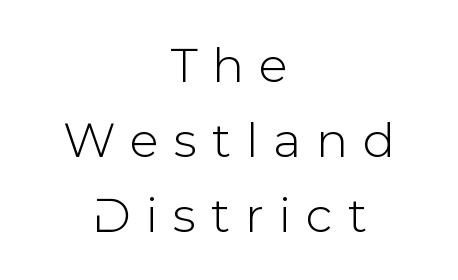
Line starts and ends both wander, symmetrically. Serifs: no, the terminals of the letterforms are clean. What stands out about the letter spacing? Its width — letters are far apart. No word sits above an underline. This sample has the flowing, uneven cadence of proportional lettering. The lettering holds an erect, upright posture throughout.
